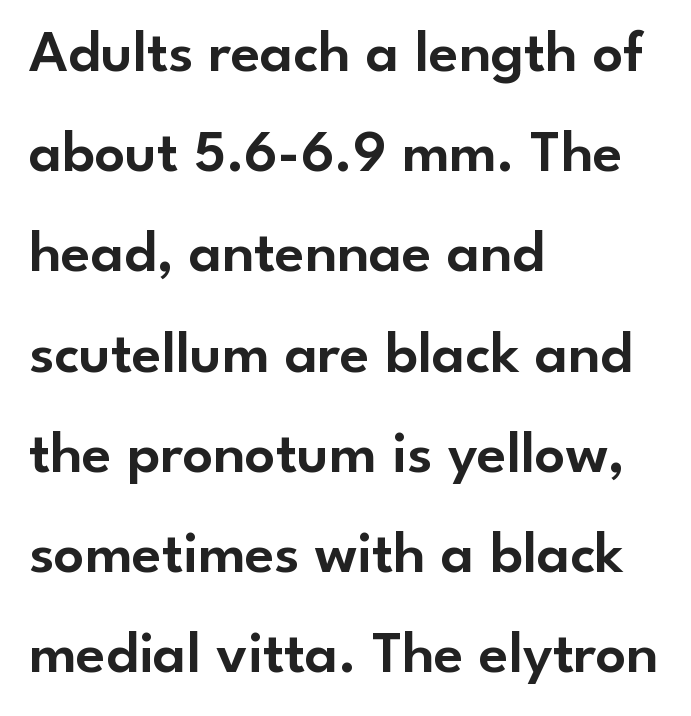
{"serif": "no", "italic": "no", "width": "normal", "stroke_contrast": "low", "x_height": "small", "monospaced": "no", "underline": "no", "align": "left", "line_spacing": "normal", "line_spacing_ratio": 1.67, "letter_spacing": "normal", "letter_spacing_em": 0.0, "glyph_px": 60}
